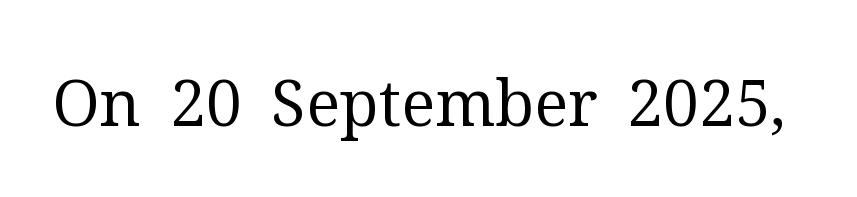
Q: Is the text bold? A: No.
Q: Is the text italic (slanted)? A: No, it is upright.
Q: Is the typeface a serif or a sans-serif typeface? A: Serif.
Q: Is the text underlined? A: No.
Q: Is the spacing between letters normal or unusually wide? A: Normal.
Q: Width (condensed, normal, or wide)? A: Normal.
Q: Stroke contrast? A: Medium.
Q: x-height? A: Medium.
Q: Monospaced? A: No.
